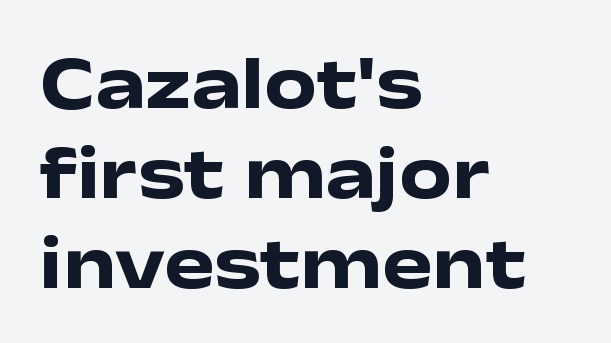
The image shows 75 px heavy, wide sans-serif type, upright; set left-aligned, line spacing 1.2x, normal letter spacing, not underlined; low stroke contrast and a medium x-height.
